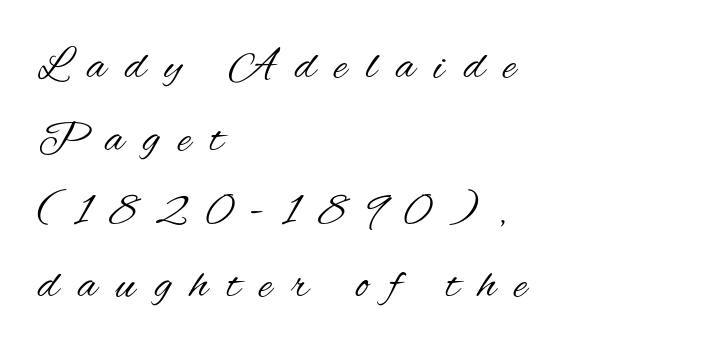
{"serif": "no", "bold": "no", "weight": "regular", "width": "condensed", "stroke_contrast": "medium", "x_height": "small", "monospaced": "no", "underline": "no", "align": "left", "line_spacing": "normal", "line_spacing_ratio": 1.62, "letter_spacing": "wide", "letter_spacing_em": 0.43, "glyph_px": 45}
